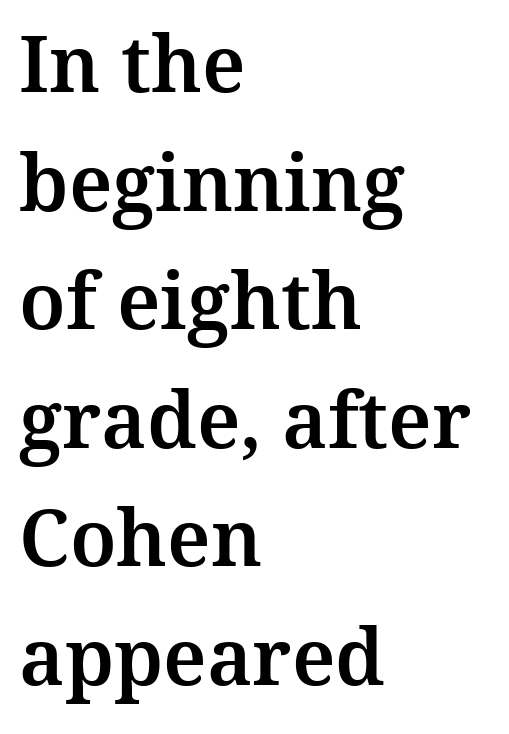
Q: Is the text italic (slanted)? A: No, it is upright.
Q: Is the typeface a serif or a sans-serif typeface? A: Serif.
Q: Is the text underlined? A: No.
Q: How is the paragraph aligned? A: Left-aligned.
Q: Is the spacing between letters normal or unusually wide? A: Normal.
Q: Is the spacing between lines tight, normal or loose? A: Normal.
Q: Width (condensed, normal, or wide)? A: Normal.
Q: Stroke contrast? A: Medium.
Q: x-height? A: Medium.
Q: Monospaced? A: No.
